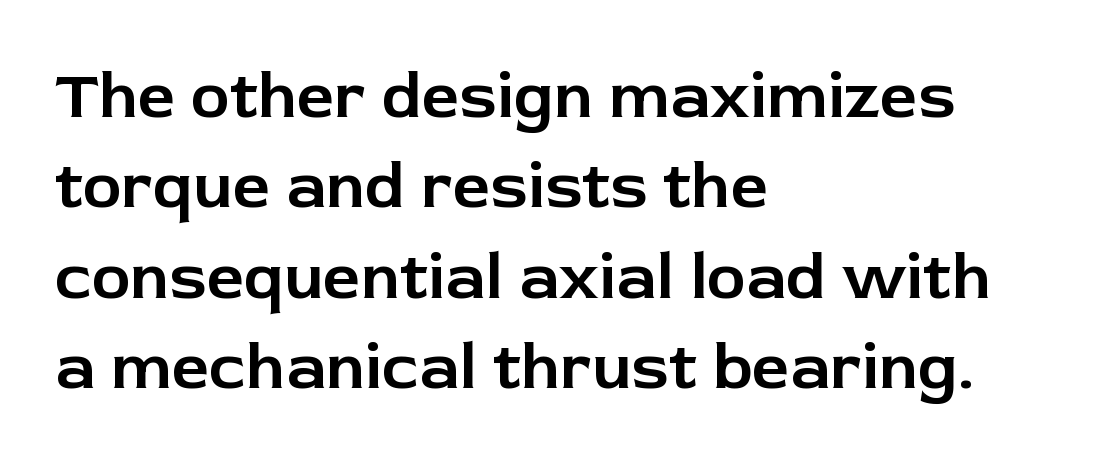
{"serif": "no", "italic": "no", "width": "normal", "stroke_contrast": "low", "x_height": "medium", "monospaced": "no", "underline": "no", "align": "left", "line_spacing": "normal", "line_spacing_ratio": 1.37, "letter_spacing": "normal", "letter_spacing_em": 0.0, "glyph_px": 66}
